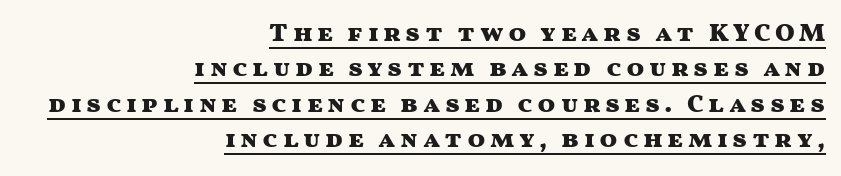
Leading: standard. These characters rest on top of a visible drawn line. If you drew a line through each stem, it would be perfectly vertical. Is the type bold? Yes — the strokes are clearly thick and heavy.
